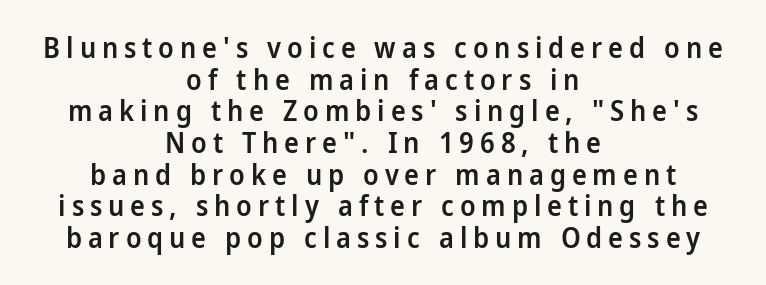
Observe the absence of serifs on each vertical stroke in this sample. Check under the words: just untouched page. The lines are packed closely together with very little leading. Its strokes are somewhat broadened, the hallmark of semibold type. Spacing verdict: proportional, widths tailored to each character. Notice how the stems are strictly vertical — no italics here.
